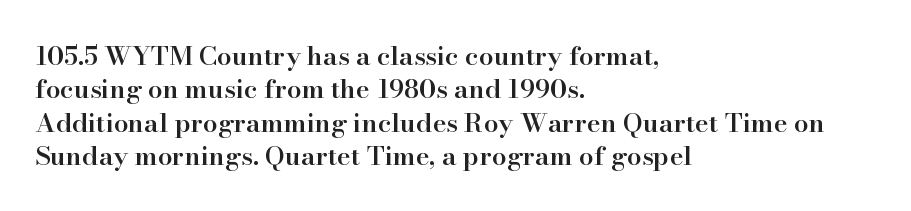
{"italic": "no", "bold": "semi", "underline": "no", "align": "left", "line_spacing": "normal", "line_spacing_ratio": 1.28, "letter_spacing": "normal", "letter_spacing_em": 0.0, "glyph_px": 26}
